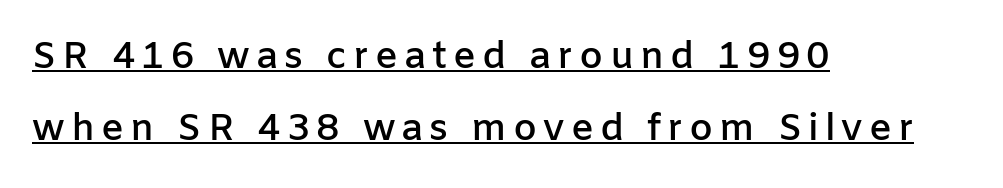
{"serif": "no", "italic": "no", "bold": "semi", "weight": "semibold", "width": "normal", "stroke_contrast": "low", "x_height": "medium", "monospaced": "no", "underline": "yes", "align": "left", "line_spacing_ratio": 1.89, "glyph_px": 38}
